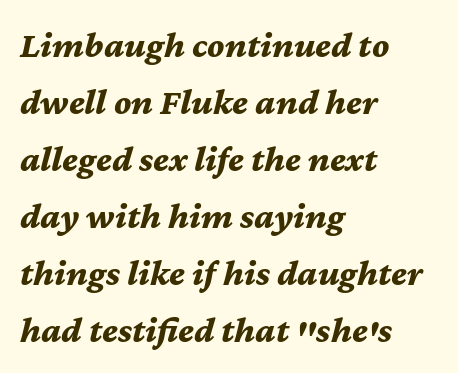
The image shows 37 px bold type, italic (leaning right); set left-aligned, normal line spacing (1.54x), normal letter spacing, not underlined; medium stroke contrast and a medium x-height.
